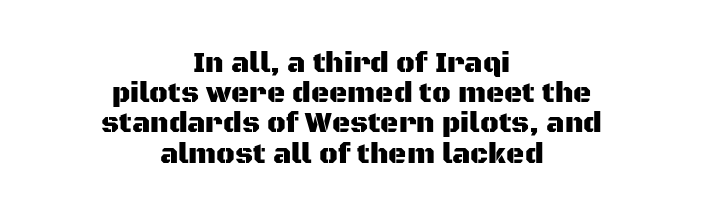
You could not count columns in this text — the font is proportionally spaced. The gaps between neighbouring characters are ordinary and unremarkable. Regarding leading, the lines here are crowded together. Letterform terminals end flat and unadorned throughout the passage.
